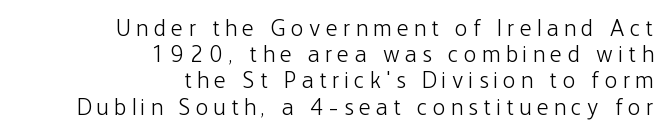
{"italic": "no", "bold": "no", "underline": "no", "align": "right", "line_spacing": "tight", "line_spacing_ratio": 1.14, "letter_spacing": "wide", "letter_spacing_em": 0.25, "glyph_px": 23}
